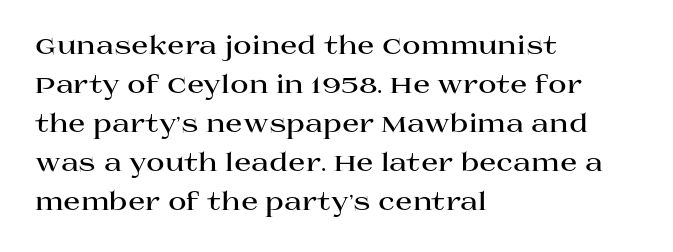
{"italic": "no", "bold": "yes", "underline": "no", "align": "left", "line_spacing": "normal", "line_spacing_ratio": 1.56, "letter_spacing": "normal", "letter_spacing_em": 0.0, "glyph_px": 25}
